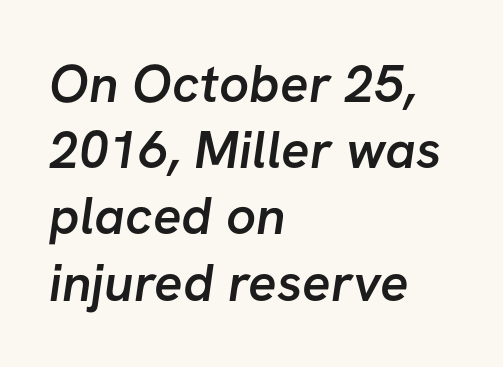
This rendering uses left alignment, leaving the right contour irregular. Every letter is mildly thick-stroked: semibold rather than bold. Serif or sans? Sans — the stroke terminals are bare. This sample has the flowing, uneven cadence of proportional lettering.
